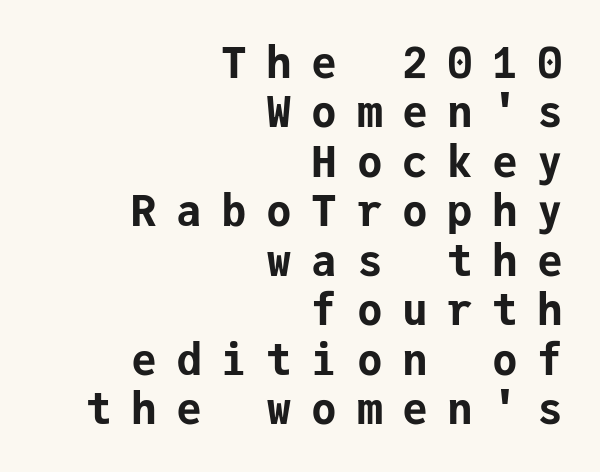
The letterforms stand isolated, each surrounded by extra space. Students, this is bold: see how much ink each stroke carries. Does the lettering tilt? It doesn't — this is upright. Every character here occupies the same horizontal width, giving the sample a typewriter-like rhythm.
